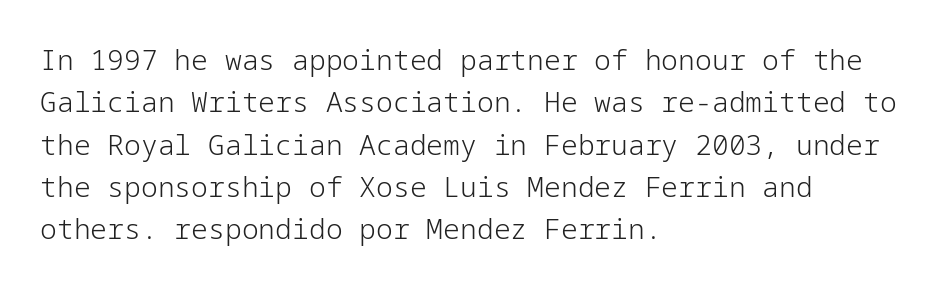
Line spacing here is normal. Each word holds together tightly as a unit, with standard inter-letter gaps. The axis of the letterforms is exactly vertical. These lines are set flush left with a ragged right edge.
